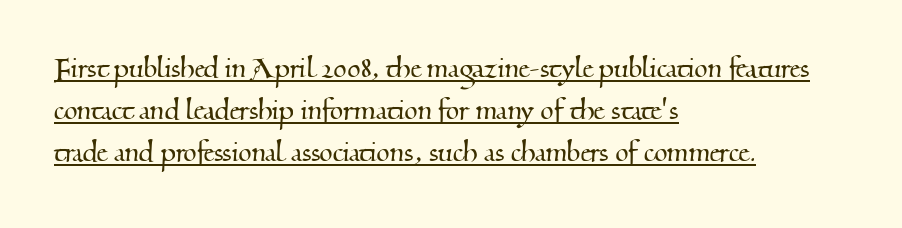
Q: Is the typeface a serif or a sans-serif typeface? A: Serif.
Q: Is the text underlined? A: Yes.
Q: How is the paragraph aligned? A: Left-aligned.
Q: Is the spacing between letters normal or unusually wide? A: Normal.
Q: Width (condensed, normal, or wide)? A: Normal.
Q: Stroke contrast? A: Medium.
Q: x-height? A: Small.
Q: Monospaced? A: No.
